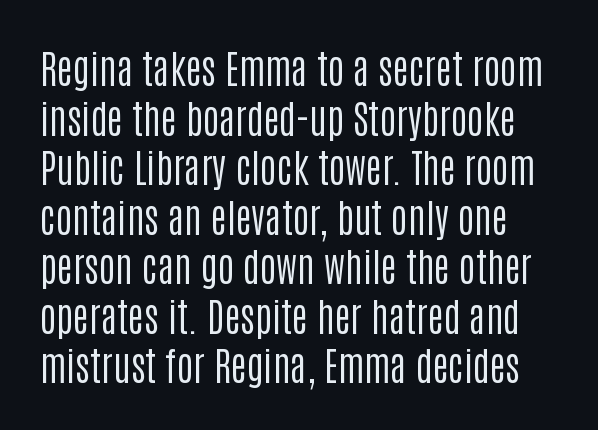
Q: Is the text bold? A: No.
Q: Is the text italic (slanted)? A: No, it is upright.
Q: Is the typeface a serif or a sans-serif typeface? A: Sans-serif.
Q: Is the text underlined? A: No.
Q: Is the spacing between letters normal or unusually wide? A: Normal.
Q: Is the spacing between lines tight, normal or loose? A: Normal.
Q: Width (condensed, normal, or wide)? A: Condensed.
Q: Stroke contrast? A: Low.
Q: x-height? A: Large.
Q: Monospaced? A: No.
